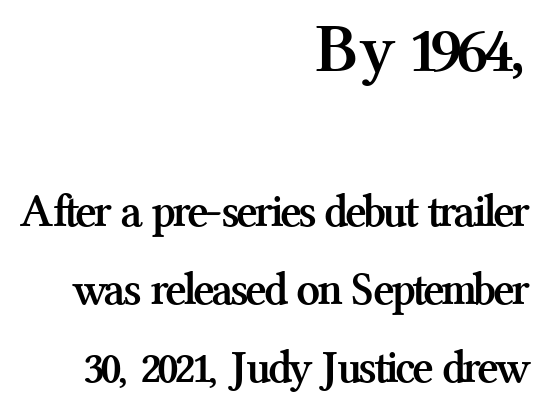
The initial chunk of copy outweighs the following chunk in type size. Style check: upright. Interline gaps are of average width in this sample. The space directly below the letters is spotless.
